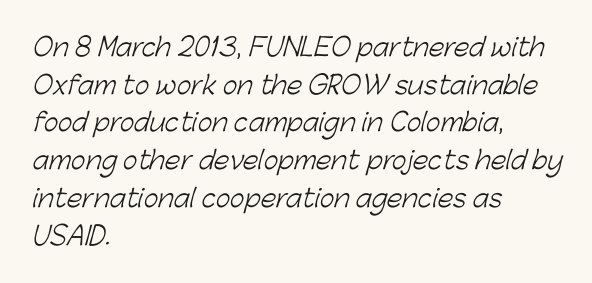
Caption: face not bold, strokes unweighted. Leftover space on each line is placed entirely after the last word. Nobody touched the tracking dial on this one. The leading is moderate, giving the passage an even texture.
